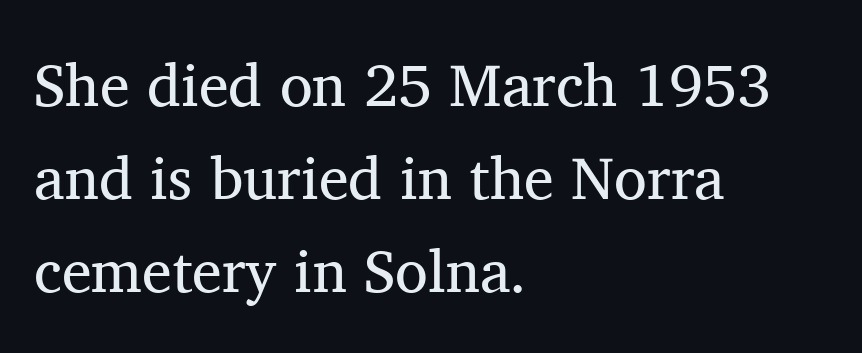
Heft: none added — not bold. The text block is weighted toward the left margin, trailing off unevenly rightward. Yep, those are serifs on the letters. Is this a fixed-width face? No — the glyphs have proportional, varying widths. Tracking here is standard; glyphs follow each other at the usual distance. This block has exactly the height ordinary leading produces.
